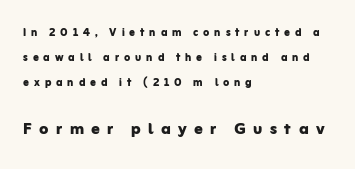
Q: Is the text bold? A: Yes.
Q: Is the text italic (slanted)? A: No, it is upright.
Q: Is the text underlined? A: No.
Q: How is the paragraph aligned? A: Left-aligned.
Q: Is the spacing between letters normal or unusually wide? A: Unusually wide.
Q: Which block of text is set in a larger size, the first (top) or the second (bottom)? A: The second (bottom) one.
